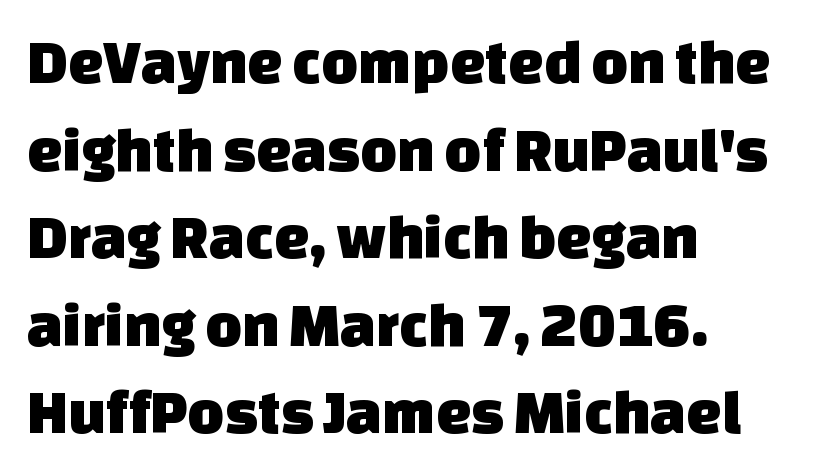
Type without underlining. Compared with typical body copy, the letter spacing here is the same. Students, observe: this is what conventionally led text looks like. Varying glyph widths throughout — classic text-font behaviour. To sum up the face: it is a sans, with no serifs.
